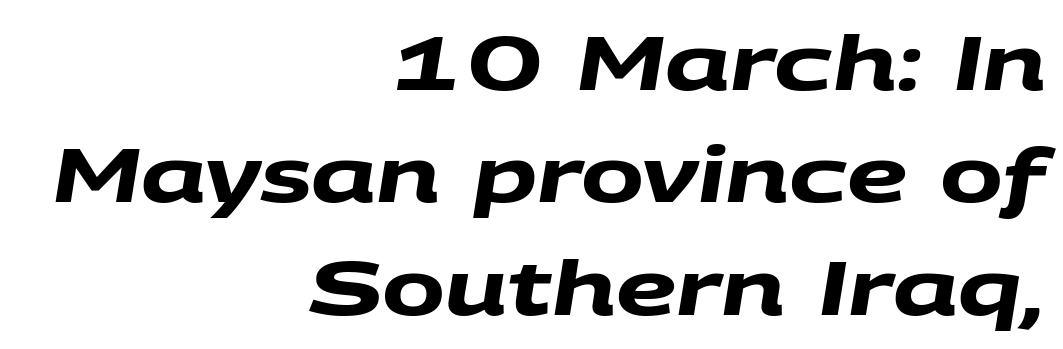
{"serif": "no", "bold": "yes", "weight": "heavy", "width": "wide", "stroke_contrast": "medium", "x_height": "large", "monospaced": "no", "underline": "no", "align": "right", "line_spacing": "normal", "line_spacing_ratio": 1.5, "letter_spacing": "normal", "letter_spacing_em": 0.0, "glyph_px": 75}
